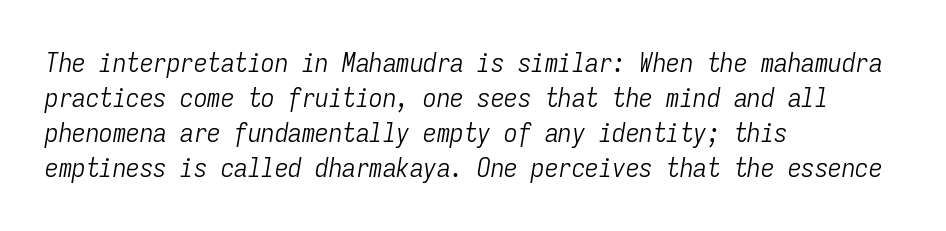
Q: Is the text bold? A: No.
Q: Is the text italic (slanted)? A: Yes, it leans right by about 9 degrees.
Q: Is the text underlined? A: No.
Q: How is the paragraph aligned? A: Left-aligned.
Q: Is the spacing between letters normal or unusually wide? A: Normal.
Q: Is the spacing between lines tight, normal or loose? A: Normal.
